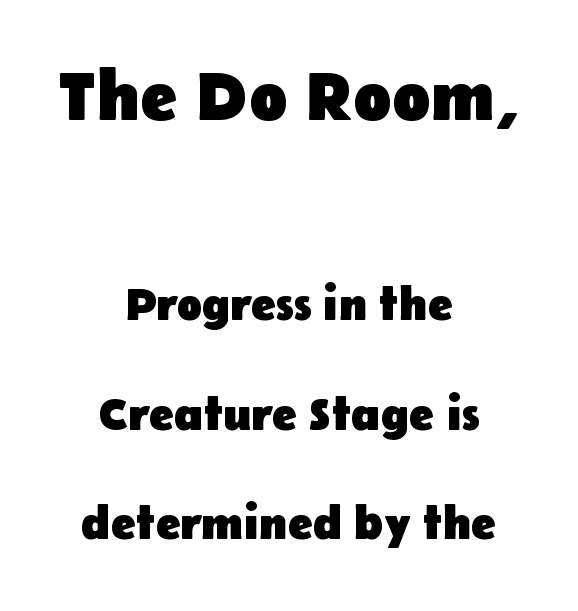
{"serif": "no", "italic": "no", "bold": "yes", "weight": "heavy", "width": "normal", "stroke_contrast": "low", "x_height": "medium", "monospaced": "no", "underline": "no", "align": "center", "line_spacing": "loose", "line_spacing_ratio": 2.33, "letter_spacing": "normal", "letter_spacing_em": 0.0, "larger_block": "first", "size_ratio": 1.51, "glyph_px": 71}
